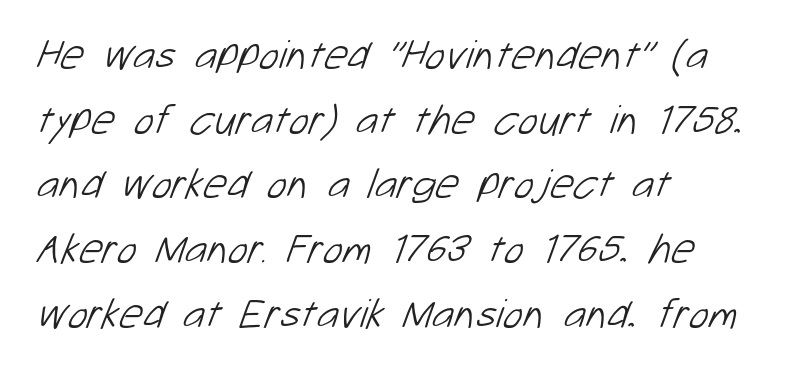
{"serif": "no", "bold": "no", "weight": "light", "width": "normal", "stroke_contrast": "low", "x_height": "medium", "monospaced": "no", "underline": "no", "align": "left", "line_spacing": "normal", "line_spacing_ratio": 1.54, "letter_spacing": "normal", "letter_spacing_em": 0.0, "glyph_px": 42}
